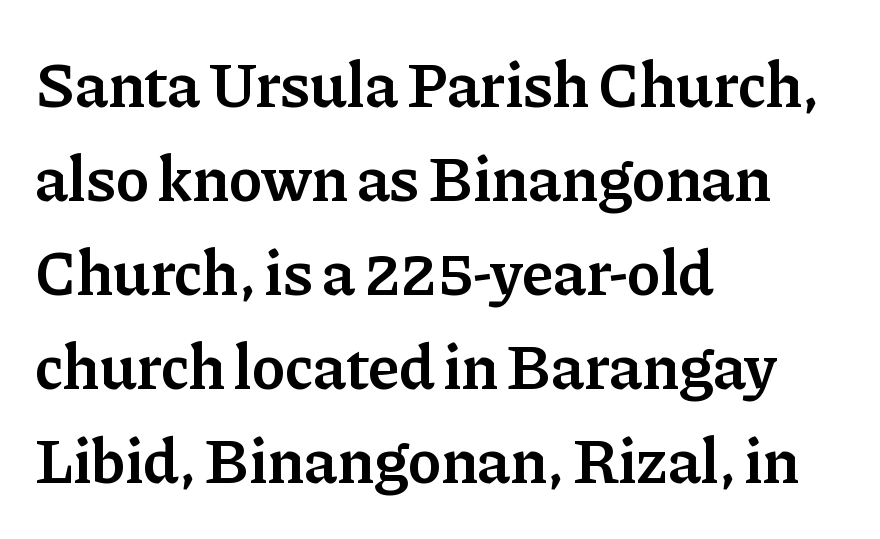
{"serif": "yes", "italic": "no", "bold": "semi", "weight": "semibold", "width": "normal", "stroke_contrast": "low", "x_height": "medium", "monospaced": "no", "underline": "no", "align": "left", "line_spacing": "normal", "line_spacing_ratio": 1.47, "letter_spacing": "normal", "letter_spacing_em": 0.0, "glyph_px": 64}
